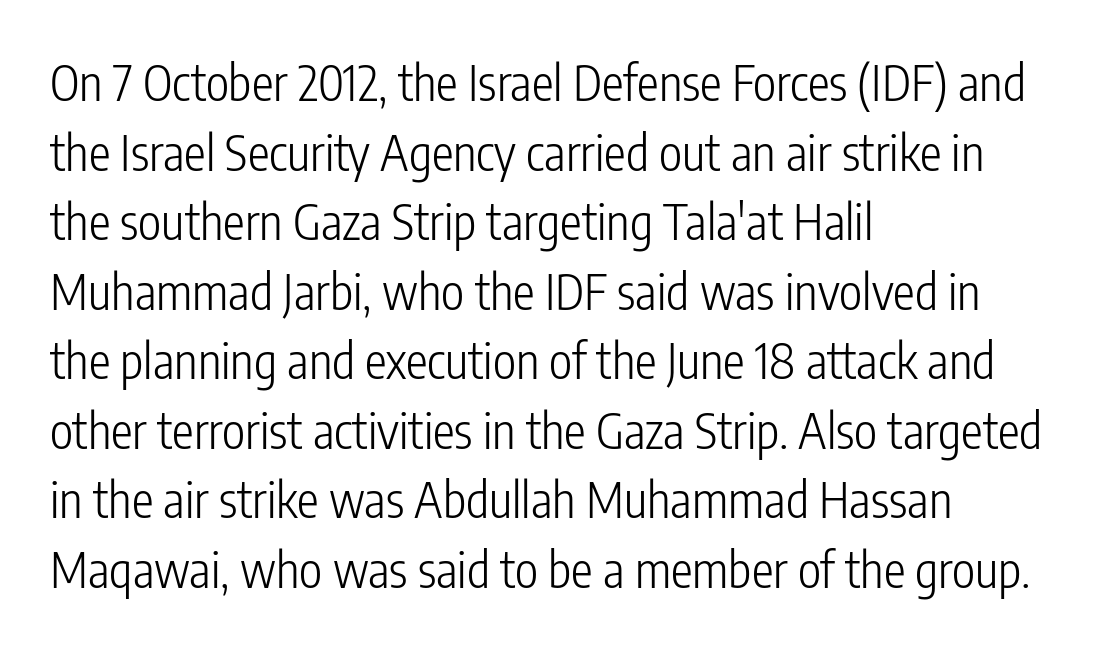
{"serif": "no", "italic": "no", "bold": "no", "weight": "light", "width": "condensed", "stroke_contrast": "low", "x_height": "medium", "monospaced": "no", "underline": "no", "align": "left", "line_spacing": "normal", "line_spacing_ratio": 1.42, "letter_spacing": "normal", "letter_spacing_em": 0.0, "glyph_px": 49}
